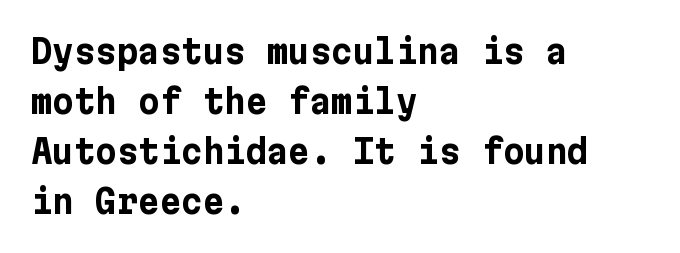
{"serif": "no", "italic": "no", "bold": "yes", "weight": "bold", "width": "normal", "stroke_contrast": "low", "x_height": "medium", "underline": "no", "align": "left", "line_spacing": "normal", "line_spacing_ratio": 1.52, "letter_spacing": "normal", "letter_spacing_em": 0.0, "glyph_px": 33}
